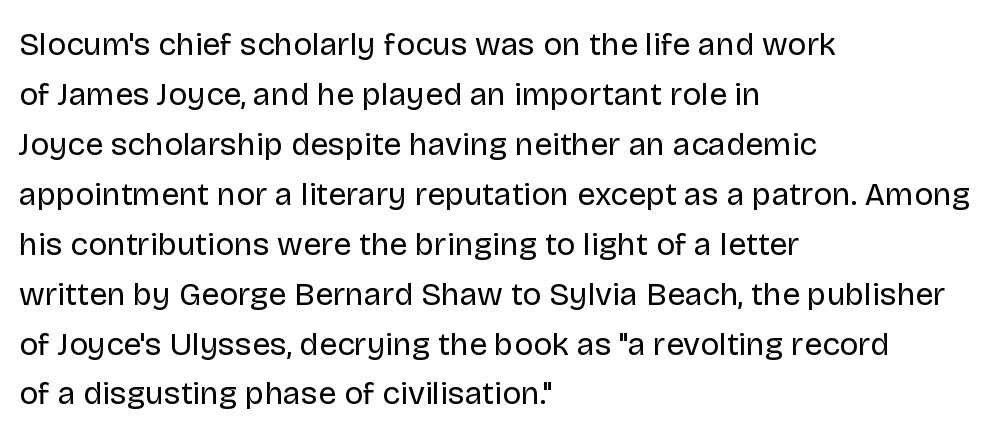
Bold? No — there's no thickening of the strokes. Compared with typical paragraphs, the rows here are spaced about the same. Notice how the stems are strictly vertical — no italics here. Observe the ordinary spacing: letters are neighbours, not strangers. Each letter keeps its own natural width here, so spacing adapts to shape.
